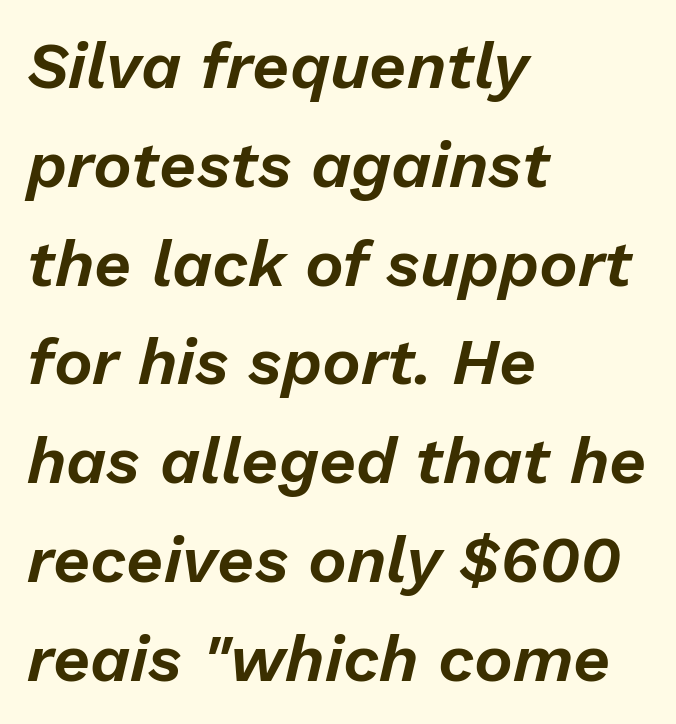
The image shows 65 px text type, italic (leaning right); set left-aligned, normal line spacing (1.52x), normal letter spacing, not underlined; low stroke contrast and a medium x-height.
